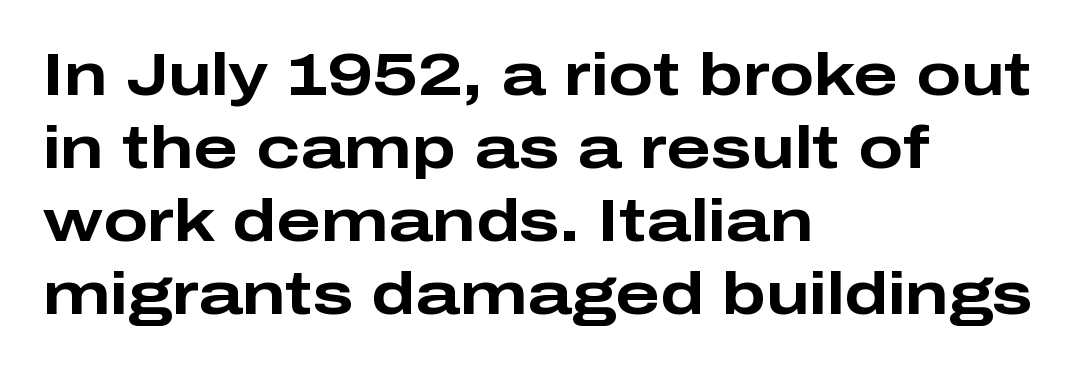
The image shows 59 px bold, wide sans-serif type, upright; set left-aligned, line spacing 1.24x, normal letter spacing, not underlined; low stroke contrast and a medium x-height.
